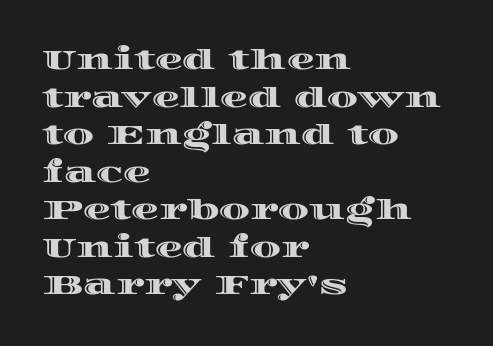
The image shows 28 px wide type, upright; set left-aligned, normal line spacing (1.34x), normal letter spacing, not underlined; a large x-height.
